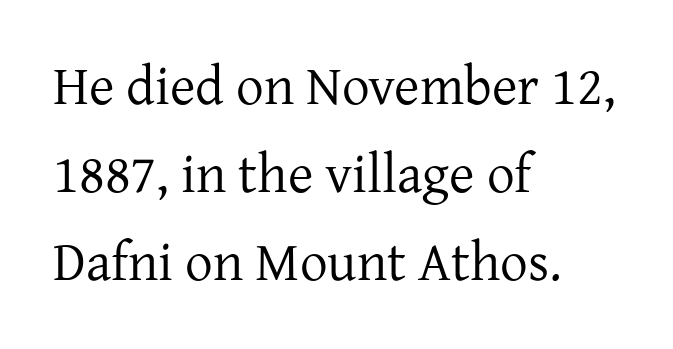
Reading down the column, the eye jumps a familiar distance to each next line. Characters remain perfectly vertical along every line. These lines stack with their left ends in a neat column. The font sits on the lighter half of the weight spectrum, regular included.
